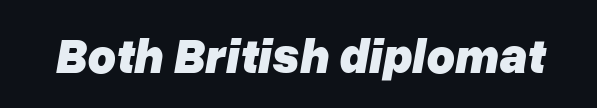
{"italic": "yes", "lean": "right", "slant_degrees": 10, "bold": "yes", "weight": "heavy", "width": "normal", "stroke_contrast": "low", "x_height": "medium", "monospaced": "no", "underline": "no", "letter_spacing": "normal", "letter_spacing_em": 0.0, "glyph_px": 49}
